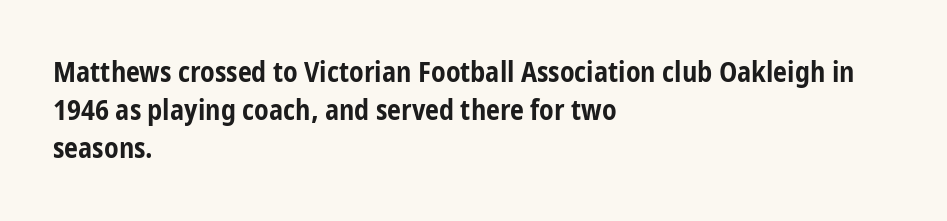
The image shows 28 px bold, condensed sans-serif type, upright; set left-aligned, normal line spacing (1.35x), normal letter spacing, not underlined; low stroke contrast and a medium x-height.
